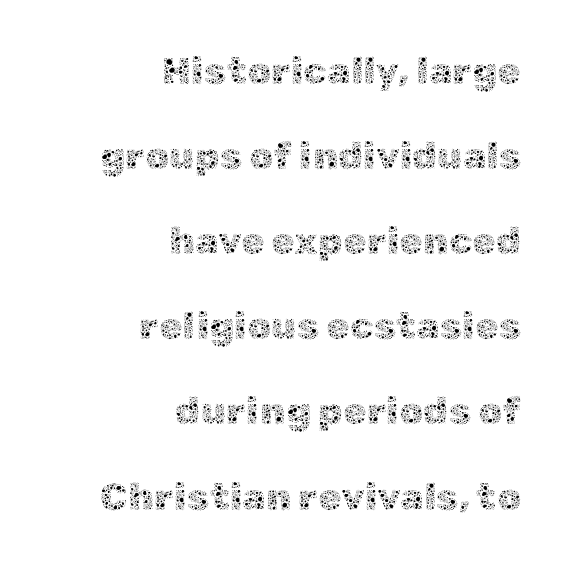
The image shows 38 px thin type, upright; set right-aligned, loose line spacing (2.24x), normal letter spacing, not underlined; a medium x-height.
